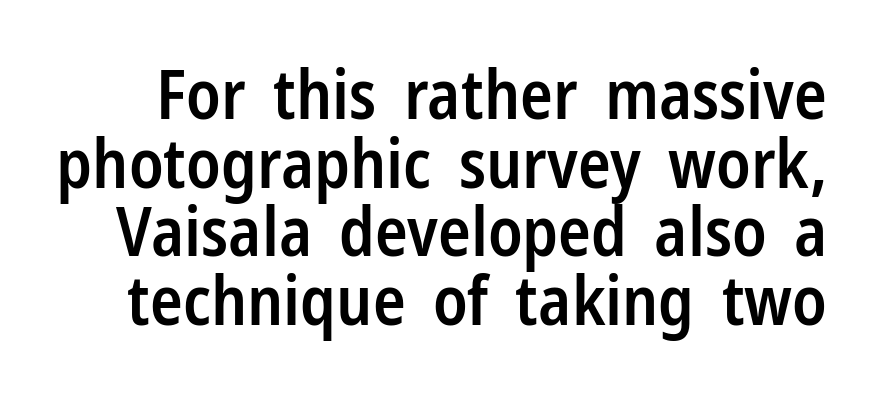
Q: Is the text bold? A: Semi-bold.
Q: Is the text italic (slanted)? A: No, it is upright.
Q: Is the typeface a serif or a sans-serif typeface? A: Sans-serif.
Q: Is the text underlined? A: No.
Q: Is the spacing between letters normal or unusually wide? A: Normal.
Q: Is the spacing between lines tight, normal or loose? A: Tight.
Q: Width (condensed, normal, or wide)? A: Condensed.
Q: Stroke contrast? A: Low.
Q: x-height? A: Medium.
Q: Monospaced? A: No.
